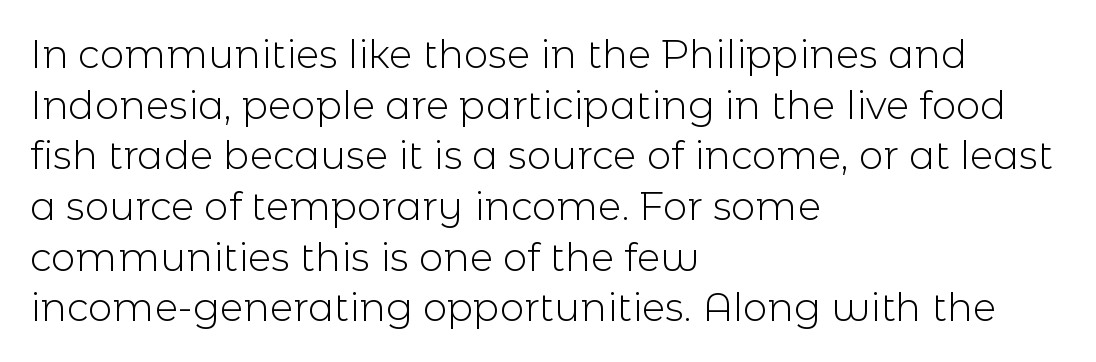
Nothing sits at the stroke ends, so this counts as sans-serif. The leading is moderate, giving the passage an even texture. Line beginnings align vertically; line endings do not. Underlining? Definitely not there.
